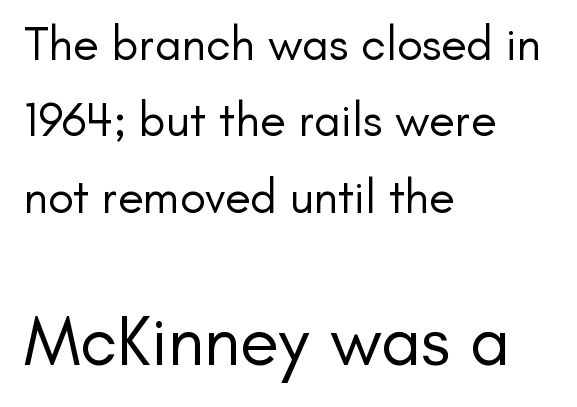
The image shows 72 px regular-weight sans-serif type, upright; set left-aligned, normal line spacing (1.59x), normal letter spacing, not underlined; the second (bottom) block is 1.5x larger; low stroke contrast and a small x-height.
